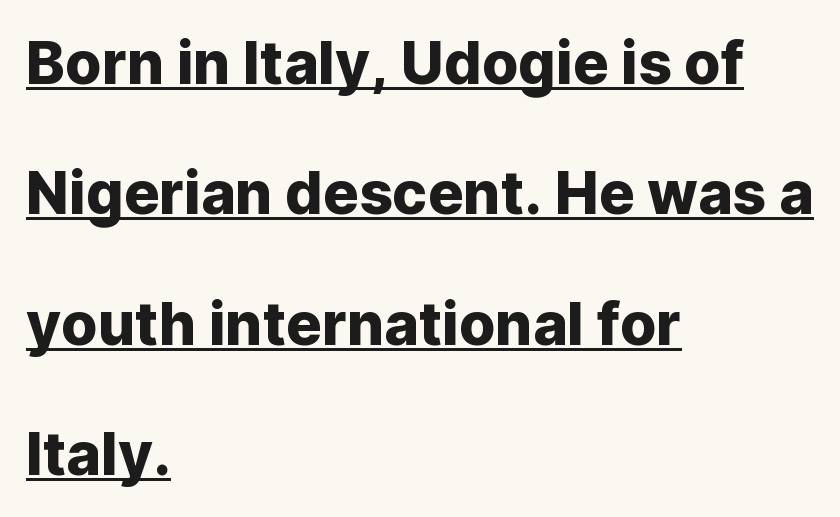
To sum up the face: it is a sans, with no serifs. Underlining? Definitely there. This sample has the flowing, uneven cadence of proportional lettering. A student would call this left alignment; a typographer would say flush left, rag right.
